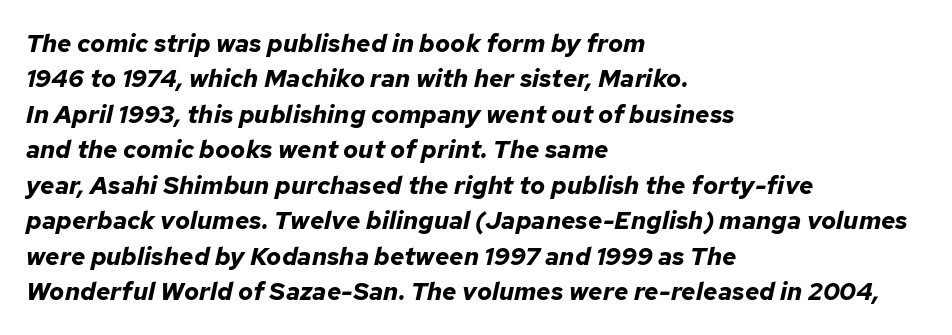
{"italic": "yes", "lean": "right", "slant_degrees": 12, "bold": "yes", "underline": "no", "align": "left", "line_spacing": "normal", "line_spacing_ratio": 1.42, "letter_spacing": "normal", "letter_spacing_em": 0.0, "glyph_px": 25}
